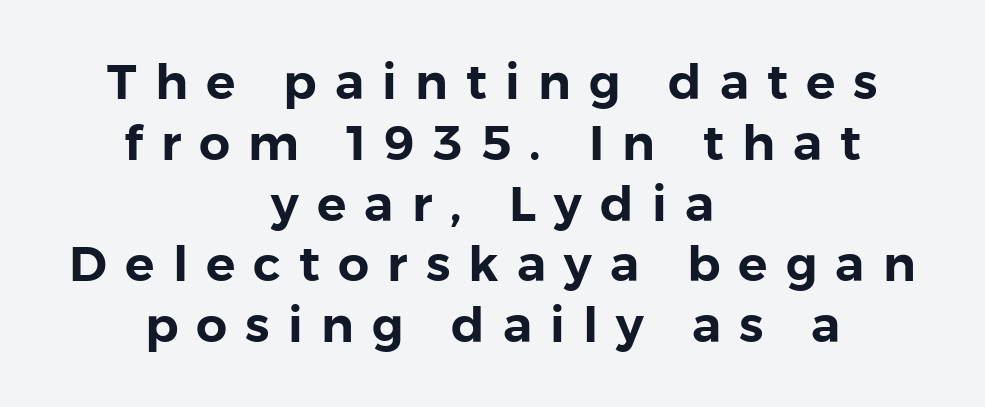
Q: Is the text italic (slanted)? A: No, it is upright.
Q: Is the typeface a serif or a sans-serif typeface? A: Sans-serif.
Q: Is the text underlined? A: No.
Q: How is the paragraph aligned? A: Centered.
Q: Is the spacing between letters normal or unusually wide? A: Unusually wide.
Q: Width (condensed, normal, or wide)? A: Normal.
Q: x-height? A: Medium.
Q: Monospaced? A: No.
